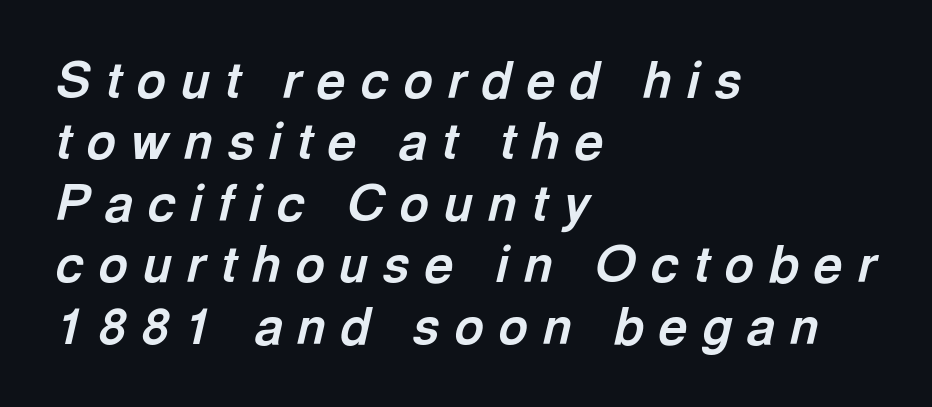
Q: Is the text bold? A: Yes.
Q: Is the text italic (slanted)? A: Yes, it leans right by about 13 degrees.
Q: Is the text underlined? A: No.
Q: How is the paragraph aligned? A: Left-aligned.
Q: Is the spacing between letters normal or unusually wide? A: Unusually wide.
Q: Width (condensed, normal, or wide)? A: Normal.
Q: x-height? A: Medium.
Q: Monospaced? A: No.
